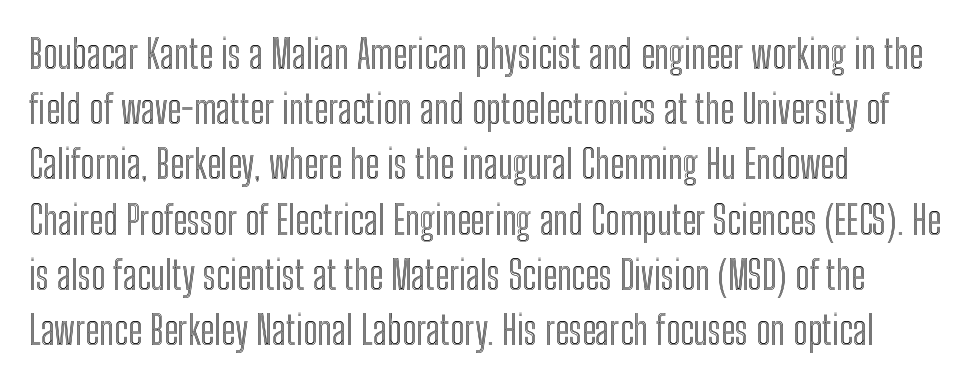
The image shows 40 px condensed type, upright; set left-aligned, normal line spacing (1.38x), normal letter spacing, not underlined; a medium x-height.
